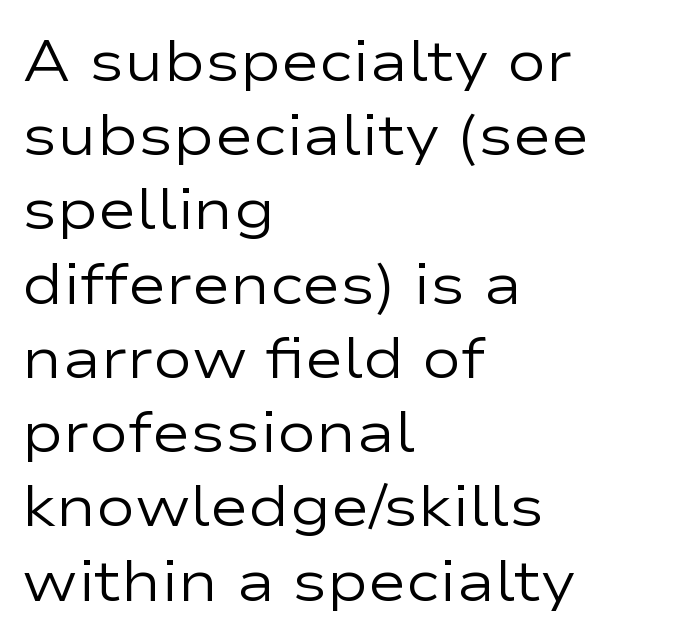
Unmarked baselines from the first word to the last. The axis of the letterforms is exactly vertical. Weight: regular or lighter. Horizontal bands of white between lines are of average thickness. A sans-serif font was chosen for this passage.
